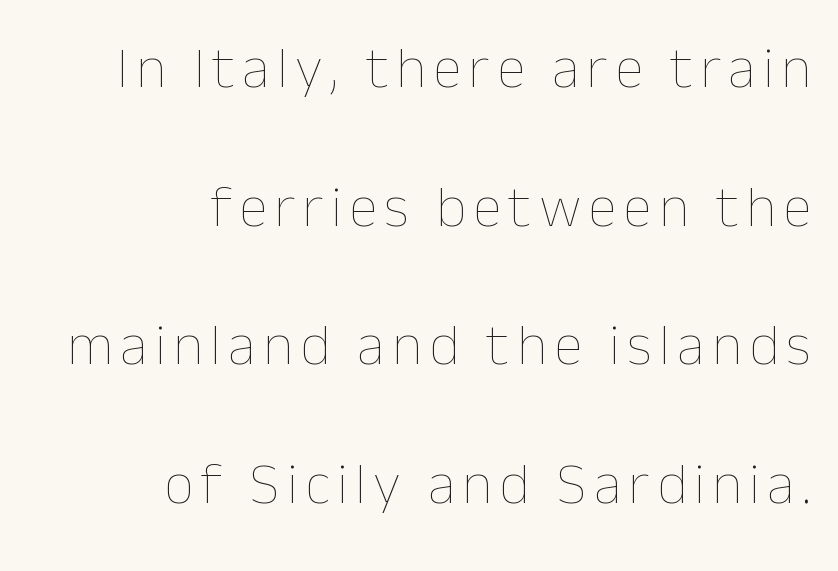
{"italic": "no", "bold": "no", "weight": "thin", "width": "normal", "stroke_contrast": "low", "x_height": "medium", "monospaced": "no", "underline": "no", "align": "right", "line_spacing": "loose", "line_spacing_ratio": 2.35, "glyph_px": 59}
